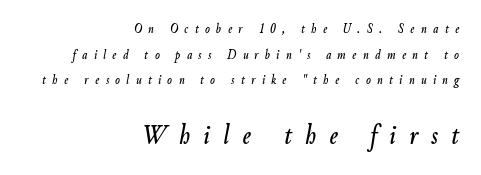
Q: Is the text italic (slanted)? A: Yes, it leans right by about 9 degrees.
Q: Is the text underlined? A: No.
Q: How is the paragraph aligned? A: Right-aligned.
Q: Is the spacing between letters normal or unusually wide? A: Unusually wide.
Q: Which block of text is set in a larger size, the first (top) or the second (bottom)? A: The second (bottom) one.
Q: Width (condensed, normal, or wide)? A: Condensed.
Q: Stroke contrast? A: Low.
Q: x-height? A: Small.
Q: Monospaced? A: No.
